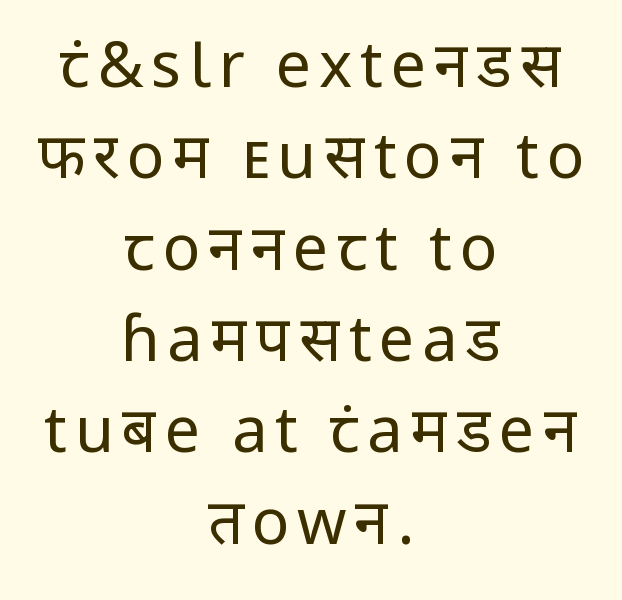
The image shows 63 px regular-weight sans-serif type, upright; set centered, normal line spacing (1.45x), not underlined; low stroke contrast and a medium x-height.
